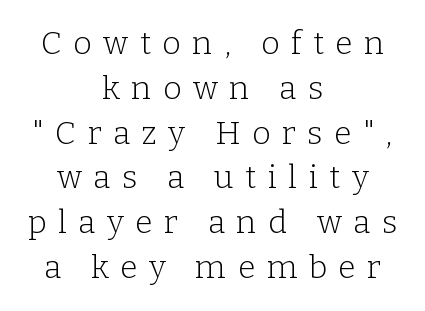
{"serif": "yes", "italic": "no", "bold": "no", "weight": "light", "width": "normal", "stroke_contrast": "low", "x_height": "medium", "monospaced": "no", "underline": "no", "align": "center", "line_spacing": "normal", "line_spacing_ratio": 1.4, "letter_spacing": "wide", "letter_spacing_em": 0.36, "glyph_px": 32}
